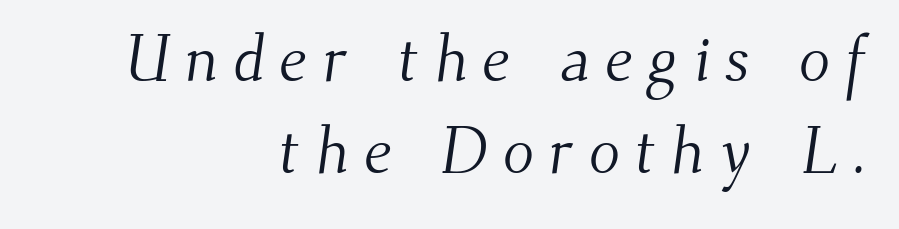
Q: Is the text bold? A: No.
Q: Is the typeface a serif or a sans-serif typeface? A: Serif.
Q: Is the text underlined? A: No.
Q: How is the paragraph aligned? A: Right-aligned.
Q: Is the spacing between letters normal or unusually wide? A: Unusually wide.
Q: Is the spacing between lines tight, normal or loose? A: Normal.
Q: Width (condensed, normal, or wide)? A: Normal.
Q: Stroke contrast? A: Medium.
Q: x-height? A: Small.
Q: Monospaced? A: No.
